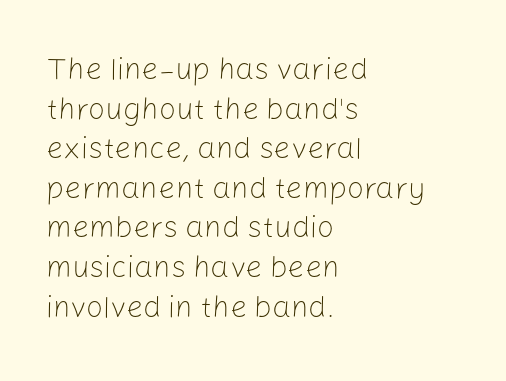
Q: Is the text bold? A: No.
Q: Is the text italic (slanted)? A: No, it is upright.
Q: Is the typeface a serif or a sans-serif typeface? A: Sans-serif.
Q: Is the text underlined? A: No.
Q: How is the paragraph aligned? A: Left-aligned.
Q: Is the spacing between letters normal or unusually wide? A: Normal.
Q: Is the spacing between lines tight, normal or loose? A: Normal.
Q: Width (condensed, normal, or wide)? A: Normal.
Q: Stroke contrast? A: Low.
Q: x-height? A: Medium.
Q: Monospaced? A: No.
